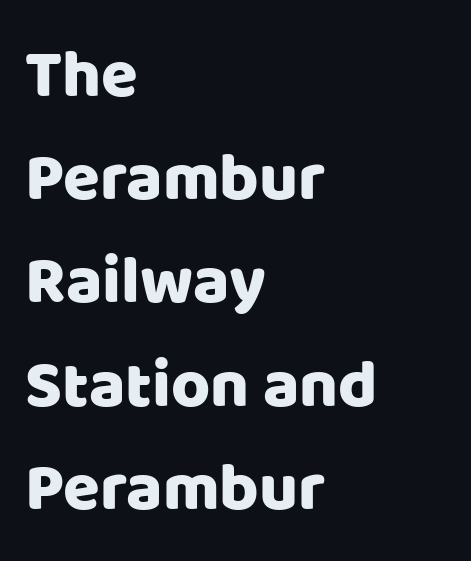
{"serif": "no", "italic": "no", "width": "normal", "stroke_contrast": "low", "x_height": "large", "monospaced": "no", "underline": "no", "align": "left", "line_spacing": "normal", "line_spacing_ratio": 1.54, "letter_spacing": "normal", "letter_spacing_em": 0.0, "glyph_px": 67}
